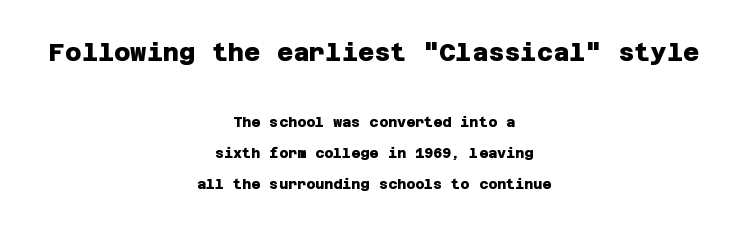
{"bold": "yes", "underline": "no", "align": "center", "line_spacing": "loose", "line_spacing_ratio": 2.23, "letter_spacing": "normal", "letter_spacing_em": 0.0, "larger_block": "first", "size_ratio": 1.79, "glyph_px": 25}
